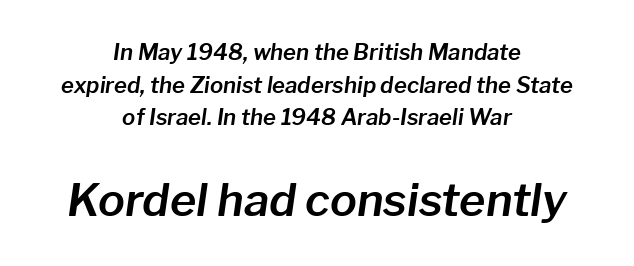
These lines are rendered in a variable-pitch font. This sample keeps an unexceptional amount of space between lines. These lines were composed using italics. Here the second block reads like a headline and the first like body copy.
